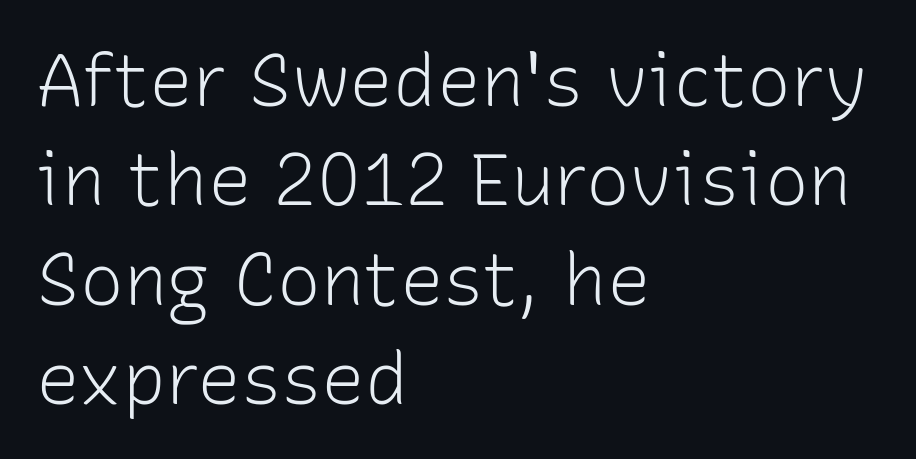
Q: Is the text bold? A: No.
Q: Is the text italic (slanted)? A: No, it is upright.
Q: Is the typeface a serif or a sans-serif typeface? A: Sans-serif.
Q: Is the text underlined? A: No.
Q: How is the paragraph aligned? A: Left-aligned.
Q: Is the spacing between letters normal or unusually wide? A: Normal.
Q: Is the spacing between lines tight, normal or loose? A: Normal.
Q: Width (condensed, normal, or wide)? A: Normal.
Q: Stroke contrast? A: Low.
Q: x-height? A: Medium.
Q: Monospaced? A: No.
